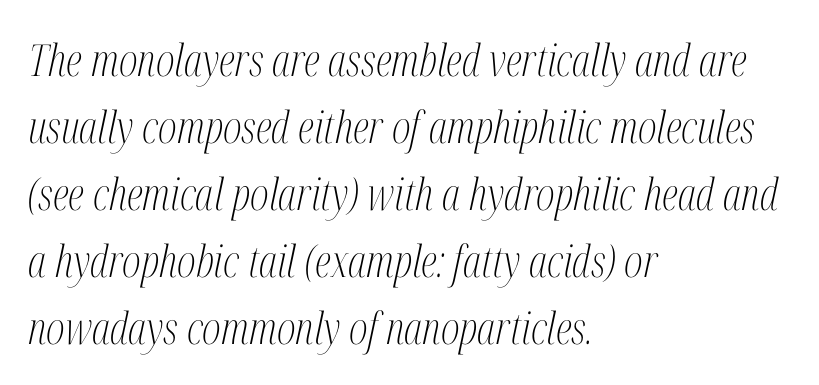
{"serif": "yes", "italic": "yes", "lean": "right", "slant_degrees": 12, "bold": "no", "weight": "light", "width": "condensed", "stroke_contrast": "medium", "x_height": "medium", "monospaced": "no", "underline": "no", "align": "left", "line_spacing": "normal", "line_spacing_ratio": 1.52, "letter_spacing": "normal", "letter_spacing_em": 0.0, "glyph_px": 44}
